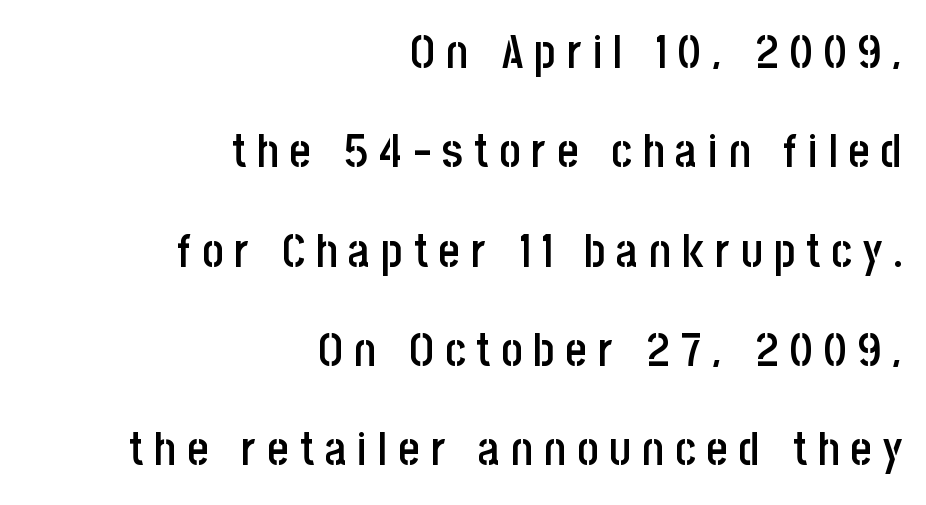
Layout note: lines flush right. No italicization has been applied; the sample stays upright. Plain, unruled lines of type. The face used here is proportionally spaced, like ordinary book or web type. The vertical gap from one line to the next is large.
